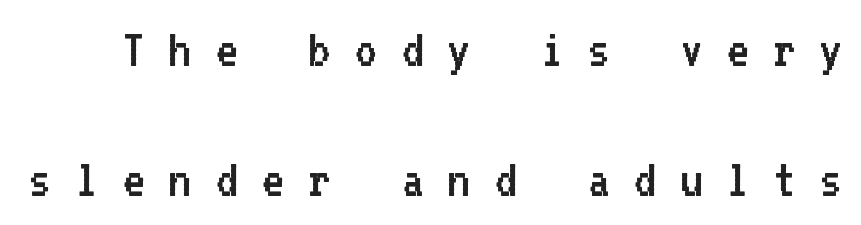
These lines are rendered in a fixed-pitch font. Underlining? Definitely not there. In terms of posture, this sample is upright. Observe the wide spacing: letters keep a clear distance from each other. Weight: regular or lighter.
